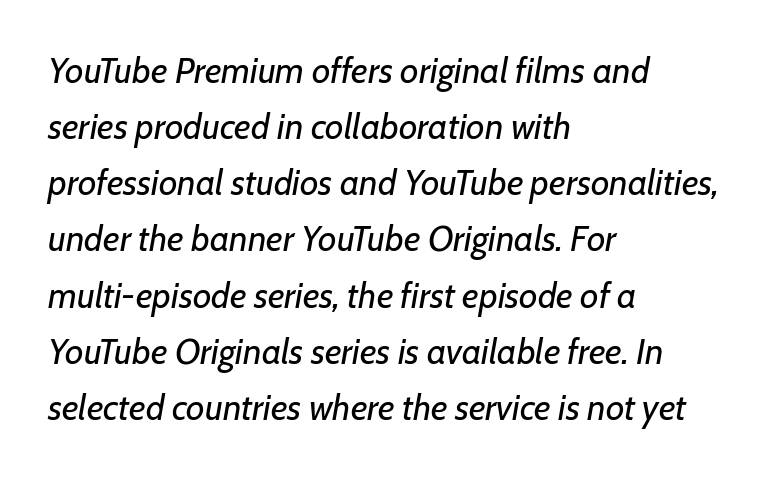
Does the leading feel generous? No, just average. Is the type slanted? Yes — the strokes lean at a clear angle. Underline: absent. All the whitespace from short lines collects on the right. Stems here are at most as thick as an everyday book face.
